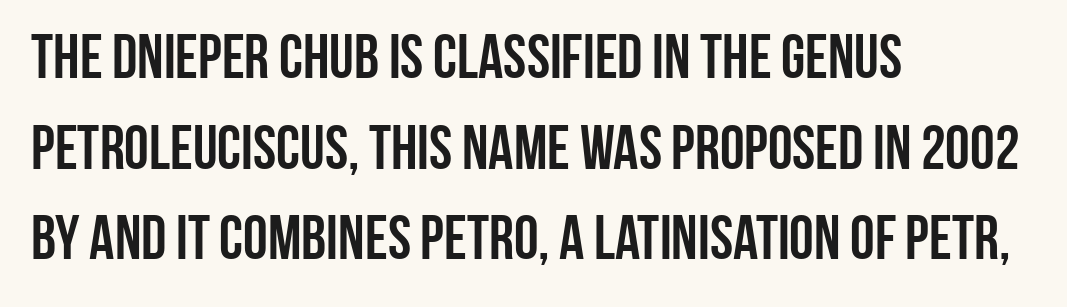
Q: Is the text bold? A: Yes.
Q: Is the text italic (slanted)? A: No, it is upright.
Q: Is the typeface a serif or a sans-serif typeface? A: Sans-serif.
Q: Is the text underlined? A: No.
Q: How is the paragraph aligned? A: Left-aligned.
Q: Is the spacing between letters normal or unusually wide? A: Normal.
Q: Is the spacing between lines tight, normal or loose? A: Normal.
Q: Width (condensed, normal, or wide)? A: Condensed.
Q: Stroke contrast? A: Low.
Q: x-height? A: Large.
Q: Monospaced? A: No.
